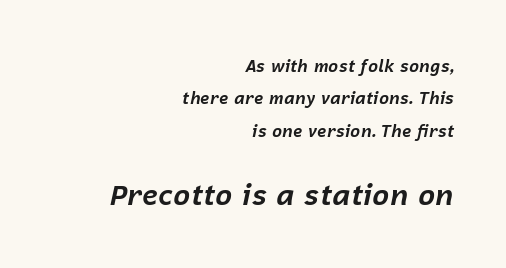
The image shows 29 px bold type, italic (leaning right); set right-aligned, loose line spacing (1.9x), normal letter spacing, not underlined; the second (bottom) block is 1.71x larger; low stroke contrast and a medium x-height.
